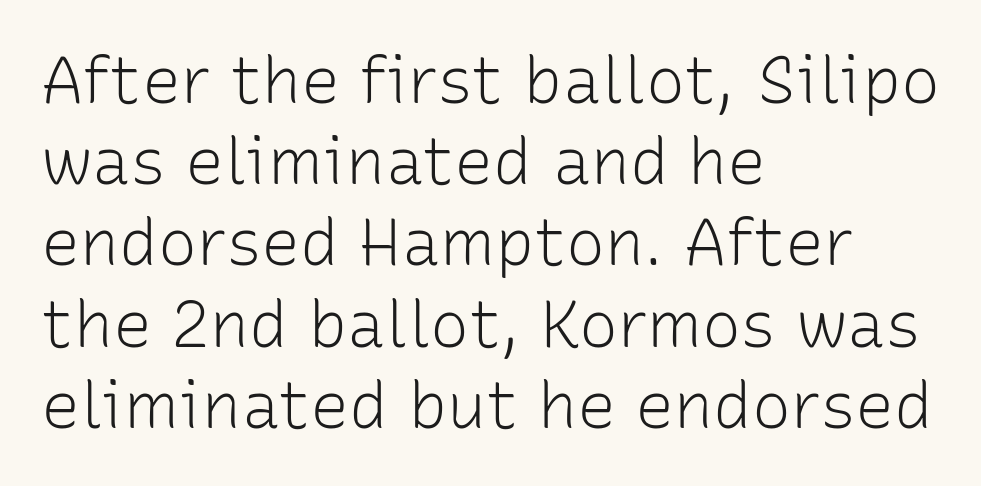
Do the characters align in a grid? No, the font is proportional. Between one letter and the next there's only the usual sliver of space. If you drew a line through each stem, it would be perfectly vertical. Compared with a centered layout, this one pins lines to the left instead. The leading is moderate, giving the passage an even texture.
